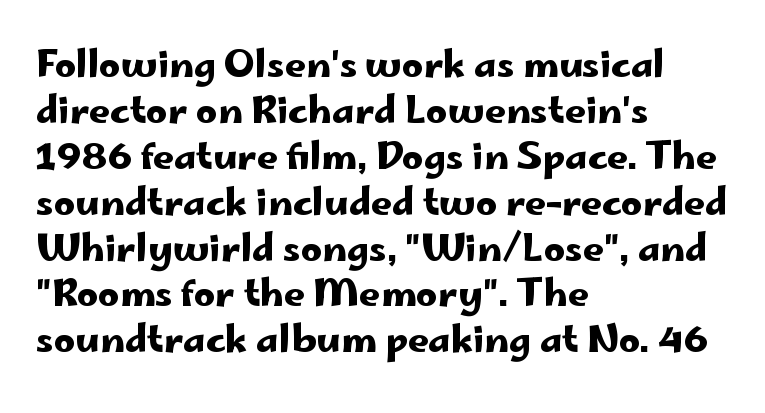
Q: Is the text italic (slanted)? A: No, it is upright.
Q: Is the typeface a serif or a sans-serif typeface? A: Sans-serif.
Q: Is the text underlined? A: No.
Q: How is the paragraph aligned? A: Left-aligned.
Q: Is the spacing between letters normal or unusually wide? A: Normal.
Q: Width (condensed, normal, or wide)? A: Wide.
Q: Stroke contrast? A: Low.
Q: x-height? A: Small.
Q: Monospaced? A: No.
